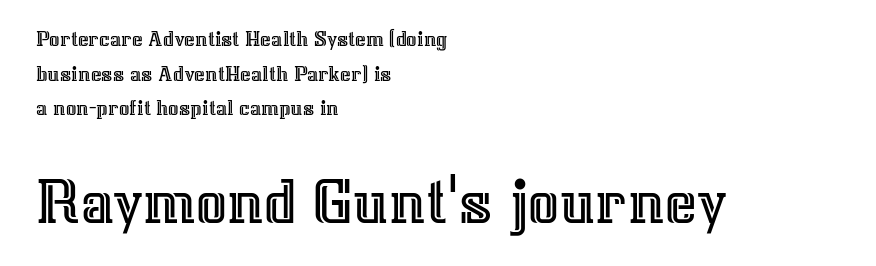
{"italic": "no", "width": "normal", "x_height": "medium", "monospaced": "no", "underline": "no", "align": "left", "line_spacing": "normal", "line_spacing_ratio": 1.51, "letter_spacing": "normal", "letter_spacing_em": 0.0, "larger_block": "second", "size_ratio": 2.96, "glyph_px": 68}
